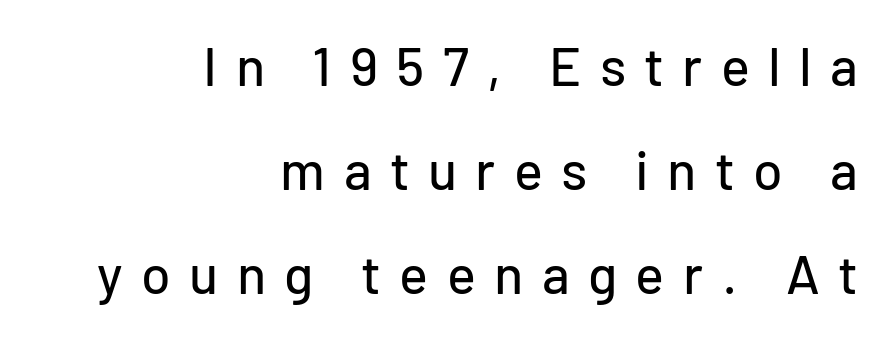
{"serif": "no", "italic": "no", "width": "normal", "stroke_contrast": "low", "x_height": "medium", "monospaced": "no", "underline": "no", "align": "right", "line_spacing": "loose", "line_spacing_ratio": 1.93, "letter_spacing": "wide", "letter_spacing_em": 0.34, "glyph_px": 54}
